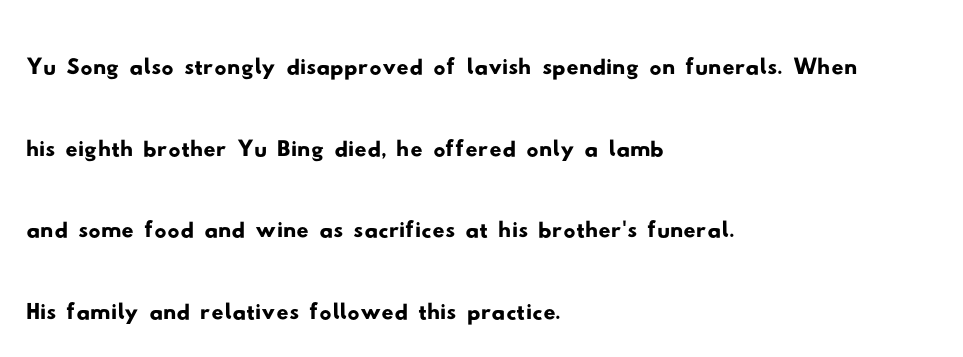
Q: Is the typeface a serif or a sans-serif typeface? A: Sans-serif.
Q: Is the text underlined? A: No.
Q: How is the paragraph aligned? A: Left-aligned.
Q: Is the spacing between letters normal or unusually wide? A: Normal.
Q: Is the spacing between lines tight, normal or loose? A: Normal.
Q: Width (condensed, normal, or wide)? A: Wide.
Q: Stroke contrast? A: Low.
Q: x-height? A: Small.
Q: Monospaced? A: No.
